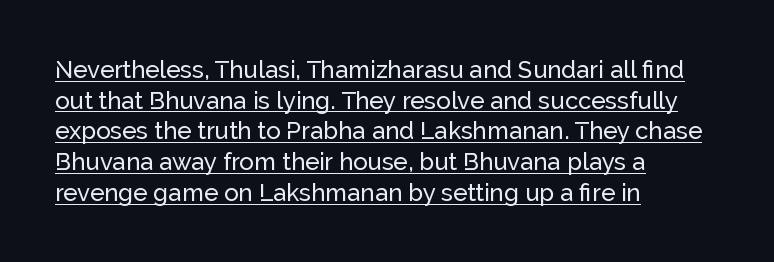
The rows are spaced the way most documents space them. The font's upright variant was chosen for this text. Line starts are locked; line ends wander. The line texture is even and compact thanks to regular tracking.
